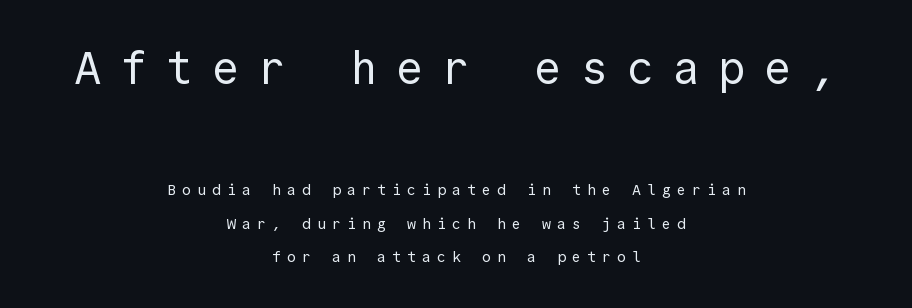
Q: Is the text bold? A: No.
Q: Is the text italic (slanted)? A: No, it is upright.
Q: Is the typeface a serif or a sans-serif typeface? A: Sans-serif.
Q: Is the text underlined? A: No.
Q: How is the paragraph aligned? A: Centered.
Q: Is the spacing between letters normal or unusually wide? A: Unusually wide.
Q: Is the spacing between lines tight, normal or loose? A: Loose.
Q: Which block of text is set in a larger size, the first (top) or the second (bottom)? A: The first (top) one.
Q: Width (condensed, normal, or wide)? A: Normal.
Q: x-height? A: Medium.
Q: Monospaced? A: Yes.
